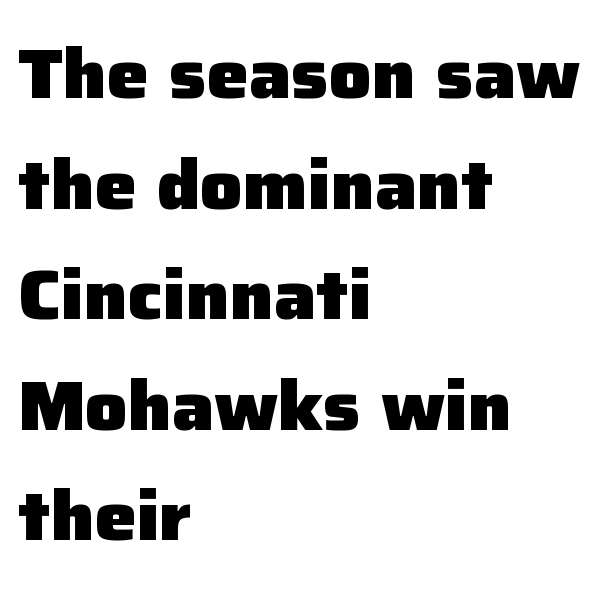
The image shows 70 px heavy sans-serif type, upright; set left-aligned, normal line spacing (1.58x), normal letter spacing, not underlined; low stroke contrast and a medium x-height.
